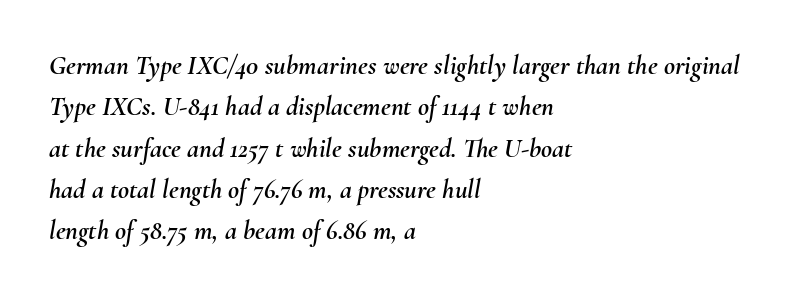
Q: Is the text italic (slanted)? A: Yes, it leans right by about 10 degrees.
Q: Is the text underlined? A: No.
Q: How is the paragraph aligned? A: Left-aligned.
Q: Is the spacing between letters normal or unusually wide? A: Normal.
Q: Is the spacing between lines tight, normal or loose? A: Normal.
